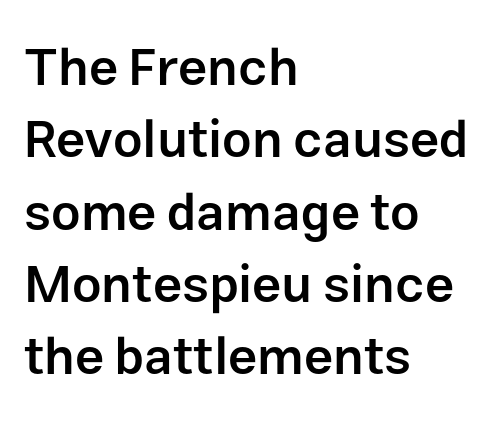
The image shows 52 px semibold sans-serif type, upright; set left-aligned, normal line spacing (1.39x), normal letter spacing, not underlined; low stroke contrast and a medium x-height.
